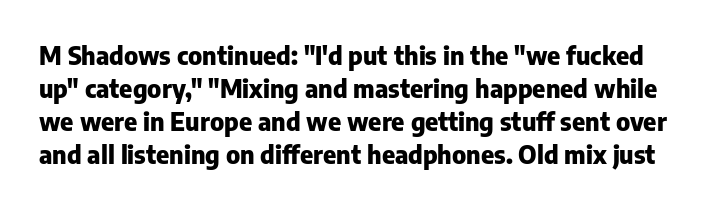
{"italic": "no", "bold": "yes", "underline": "no", "line_spacing": "normal", "line_spacing_ratio": 1.32, "letter_spacing": "normal", "letter_spacing_em": 0.0, "glyph_px": 25}
